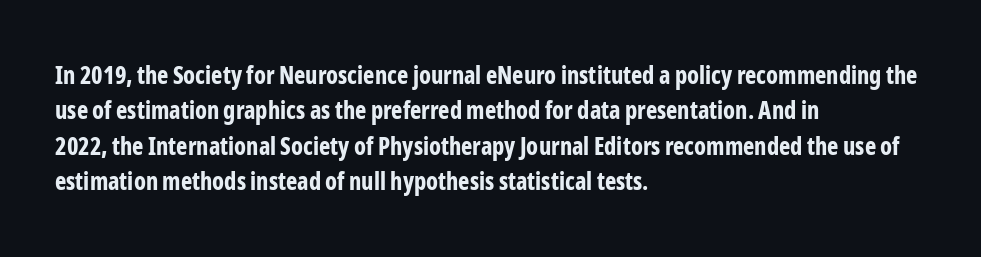
{"italic": "no", "bold": "yes", "underline": "no", "align": "left", "line_spacing": "normal", "line_spacing_ratio": 1.47, "letter_spacing": "normal", "letter_spacing_em": 0.0, "glyph_px": 24}
